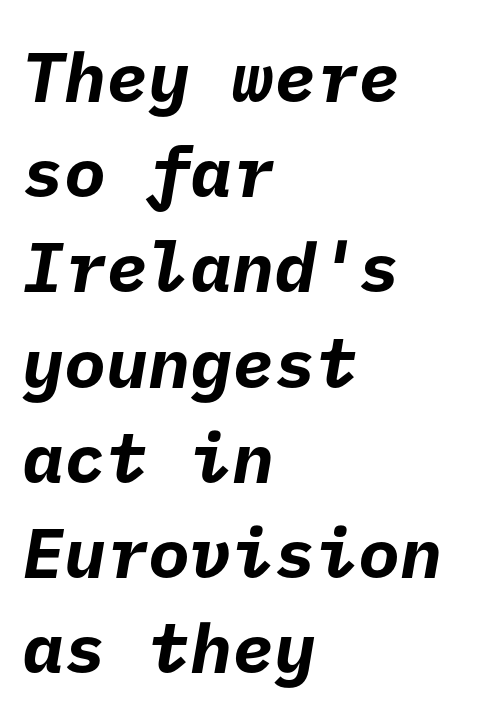
The image shows 70 px bold sans-serif type; set left-aligned, normal line spacing (1.36x), normal letter spacing, not underlined; low stroke contrast and a medium x-height.
